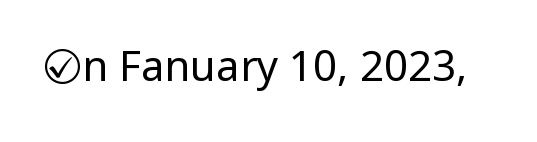
Q: Is the text bold? A: No.
Q: Is the text italic (slanted)? A: No, it is upright.
Q: Is the typeface a serif or a sans-serif typeface? A: Sans-serif.
Q: Is the text underlined? A: No.
Q: Is the spacing between letters normal or unusually wide? A: Normal.
Q: Width (condensed, normal, or wide)? A: Condensed.
Q: Stroke contrast? A: Low.
Q: x-height? A: Large.
Q: Monospaced? A: No.
